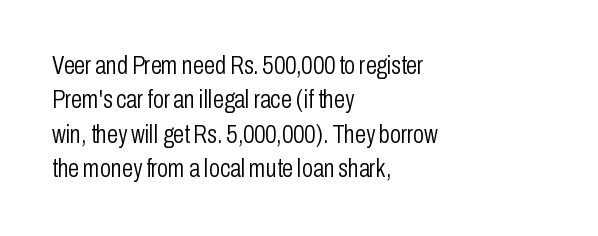
{"italic": "no", "bold": "no", "underline": "no", "align": "left", "line_spacing": "normal", "line_spacing_ratio": 1.38, "letter_spacing": "normal", "letter_spacing_em": 0.0, "glyph_px": 25}
